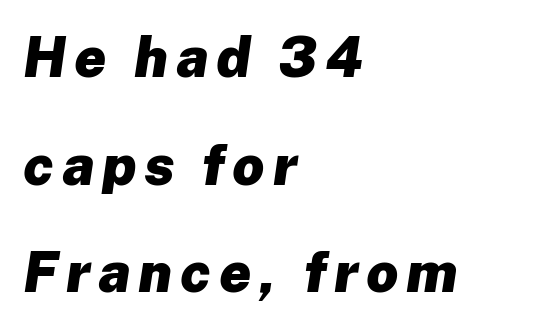
Visually the block forms a straight wall on the left and a jagged coastline on the right. The lettering tilts uniformly, giving the passage an italic look. Unmarked baselines from the first word to the last. Note the varied advance widths — an 'i' is clearly narrower than an 'm'. Horizontal bands of white between lines are thick stripes.
